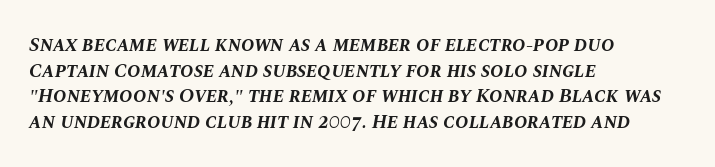
{"italic": "yes", "lean": "right", "slant_degrees": 10, "bold": "yes", "underline": "no", "align": "left", "line_spacing": "normal", "line_spacing_ratio": 1.28, "letter_spacing": "normal", "letter_spacing_em": 0.0, "glyph_px": 20}
